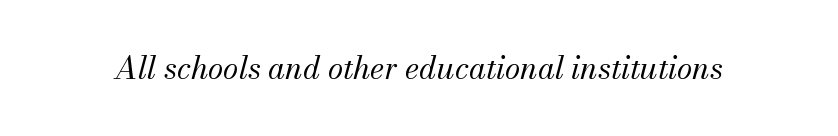
Q: Is the text bold? A: No.
Q: Is the text italic (slanted)? A: Yes, it leans right by about 13 degrees.
Q: Is the typeface a serif or a sans-serif typeface? A: Serif.
Q: Is the text underlined? A: No.
Q: Is the spacing between letters normal or unusually wide? A: Normal.
Q: Width (condensed, normal, or wide)? A: Normal.
Q: Stroke contrast? A: Medium.
Q: x-height? A: Small.
Q: Monospaced? A: No.
